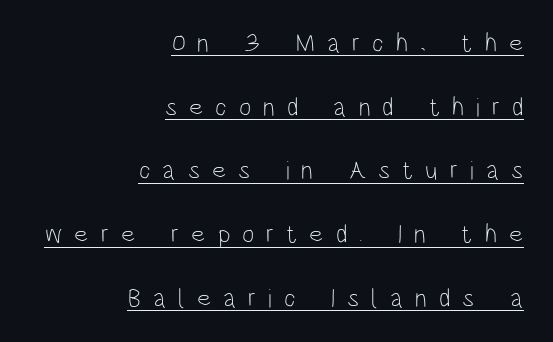
{"italic": "no", "bold": "no", "underline": "yes", "align": "right", "line_spacing": "loose", "line_spacing_ratio": 2.45, "letter_spacing": "wide", "letter_spacing_em": 0.46, "glyph_px": 26}
